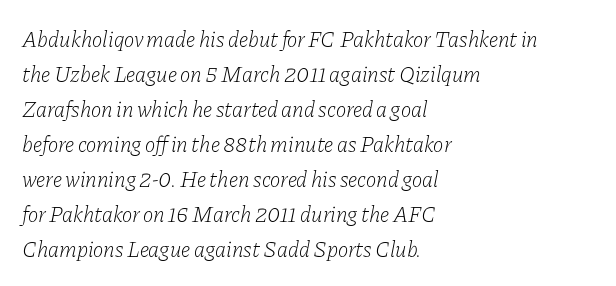
Q: Is the text bold? A: No.
Q: Is the text italic (slanted)? A: Yes, it leans right by about 11 degrees.
Q: Is the text underlined? A: No.
Q: How is the paragraph aligned? A: Left-aligned.
Q: Is the spacing between letters normal or unusually wide? A: Normal.
Q: Is the spacing between lines tight, normal or loose? A: Normal.
